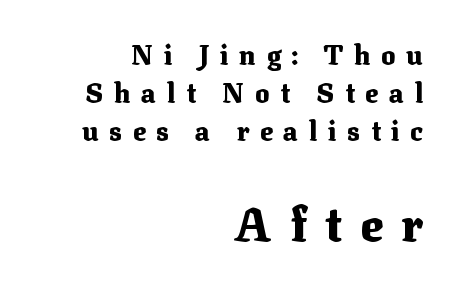
The image shows 47 px heavy serif type, upright; set right-aligned, normal line spacing (1.41x), unusually wide letter spacing (+0.39 em), not underlined; the second (bottom) block is 1.74x larger; medium stroke contrast and a medium x-height.
